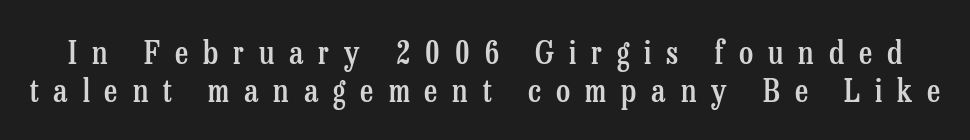
{"serif": "yes", "italic": "no", "bold": "semi", "weight": "semibold", "width": "condensed", "stroke_contrast": "low", "x_height": "medium", "monospaced": "no", "underline": "no", "line_spacing_ratio": 1.18, "letter_spacing": "wide", "letter_spacing_em": 0.47, "glyph_px": 32}
